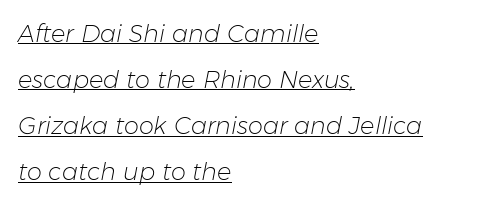
{"italic": "yes", "lean": "right", "slant_degrees": 11, "bold": "no", "underline": "yes", "align": "left", "line_spacing": "loose", "line_spacing_ratio": 1.92, "letter_spacing": "normal", "letter_spacing_em": 0.0, "glyph_px": 24}
